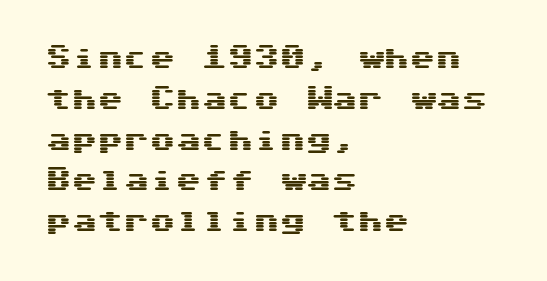
{"italic": "no", "underline": "no", "align": "left", "line_spacing": "normal", "line_spacing_ratio": 1.57, "letter_spacing": "normal", "letter_spacing_em": 0.0, "glyph_px": 26}
